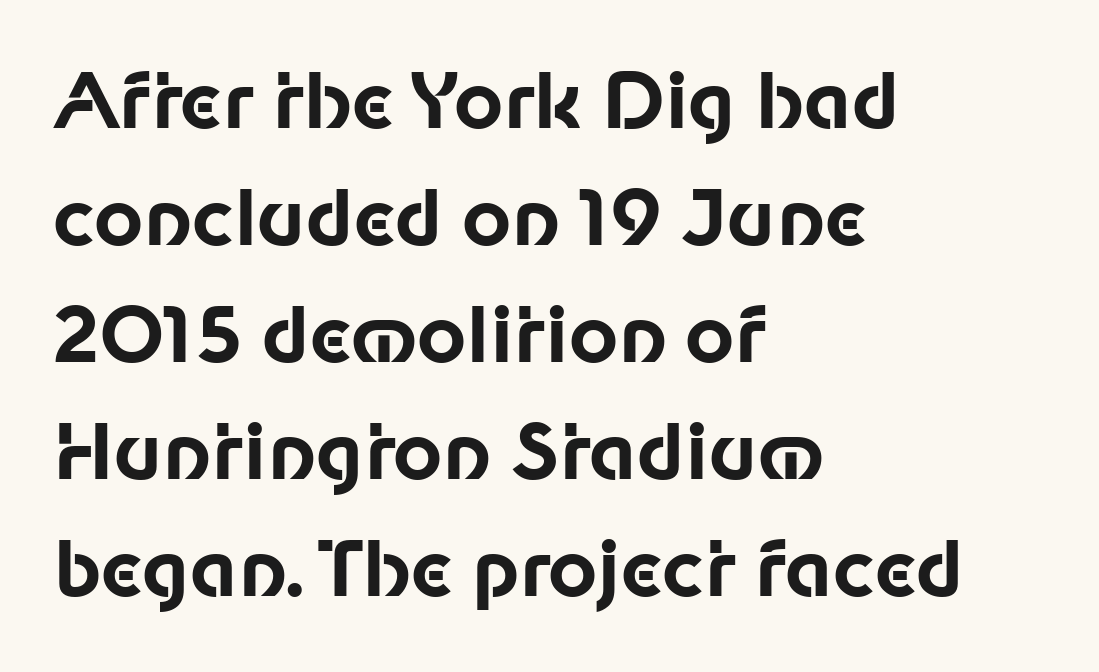
The image shows 76 px bold sans-serif type, upright; set left-aligned, normal line spacing (1.54x), normal letter spacing, not underlined; low stroke contrast and a medium x-height.
